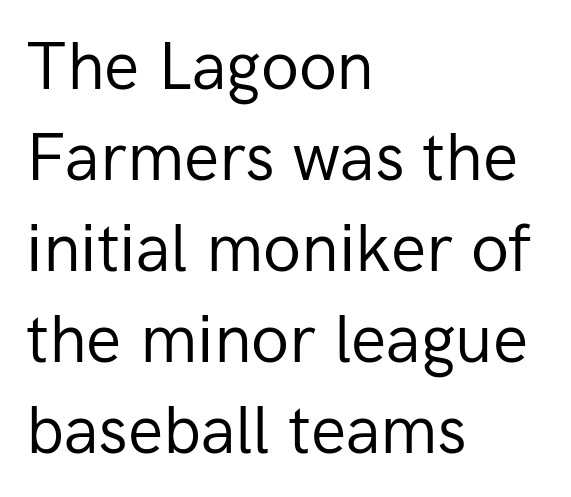
Q: Is the text bold? A: No.
Q: Is the text italic (slanted)? A: No, it is upright.
Q: Is the typeface a serif or a sans-serif typeface? A: Sans-serif.
Q: Is the text underlined? A: No.
Q: How is the paragraph aligned? A: Left-aligned.
Q: Is the spacing between letters normal or unusually wide? A: Normal.
Q: Is the spacing between lines tight, normal or loose? A: Normal.
Q: Width (condensed, normal, or wide)? A: Normal.
Q: Stroke contrast? A: Low.
Q: x-height? A: Medium.
Q: Monospaced? A: No.
